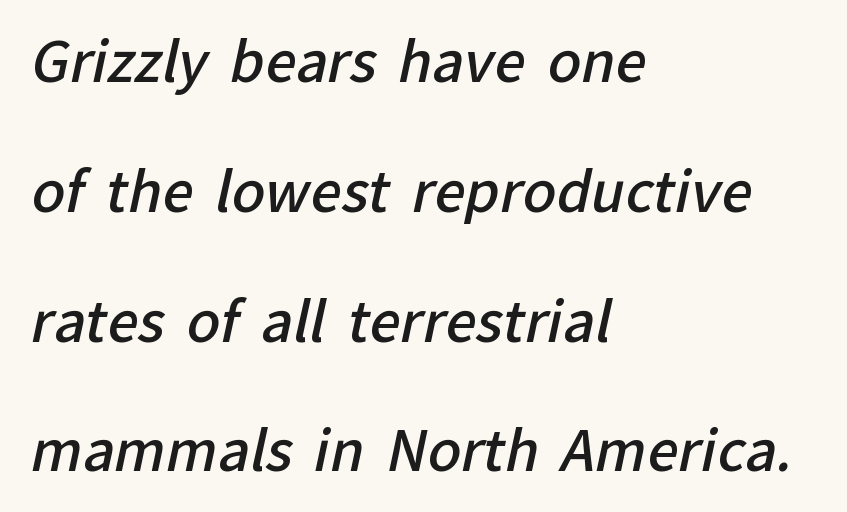
The image shows 55 px semibold sans-serif type; set left-aligned, loose line spacing (2.36x), normal letter spacing, not underlined; low stroke contrast and a medium x-height.
